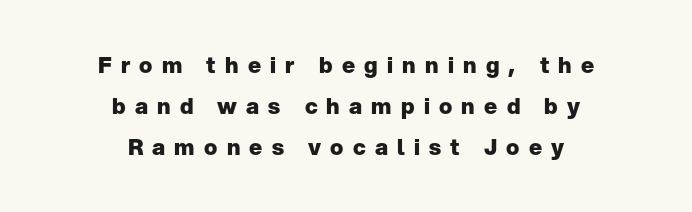
The type is letterspaced generously, with wide tracking. The whitespace from short lines is split evenly between both sides. Bold? Absolutely — the strokes are thick and heavy. Ascenders rise straight up at ninety degrees. Letters rest on an invisible, unmarked baseline.
